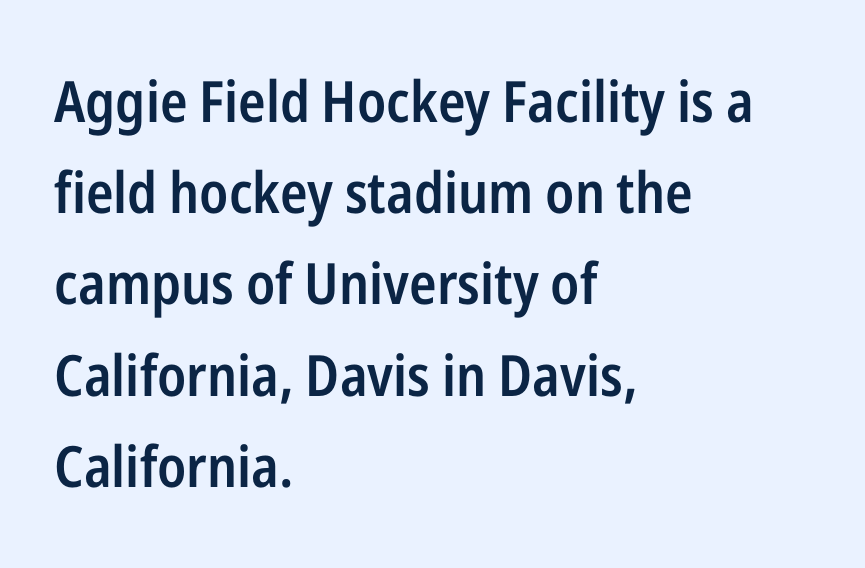
{"serif": "no", "italic": "no", "bold": "semi", "weight": "semibold", "width": "condensed", "stroke_contrast": "low", "x_height": "medium", "monospaced": "no", "underline": "no", "align": "left", "line_spacing": "normal", "line_spacing_ratio": 1.6, "letter_spacing": "normal", "letter_spacing_em": 0.0, "glyph_px": 57}
